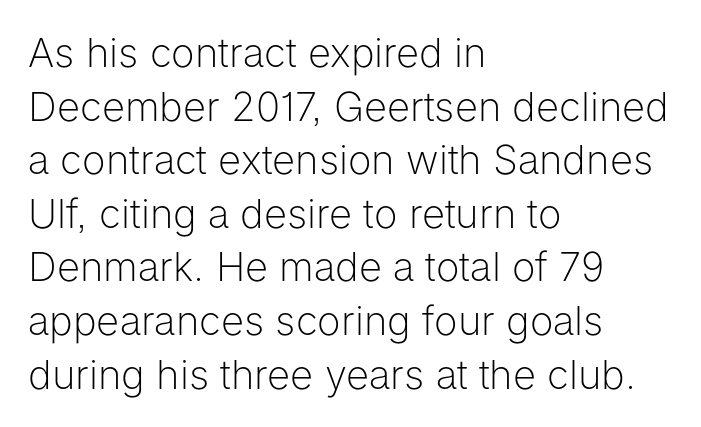
The image shows 40 px light sans-serif type, upright; set left-aligned, normal line spacing (1.34x), normal letter spacing, not underlined; low stroke contrast and a medium x-height.
